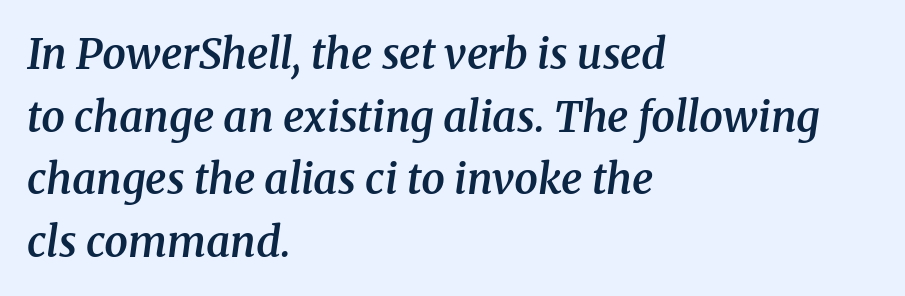
Q: Is the text bold? A: Semi-bold.
Q: Is the text italic (slanted)? A: Yes, it leans right by about 8 degrees.
Q: Is the typeface a serif or a sans-serif typeface? A: Serif.
Q: Is the text underlined? A: No.
Q: How is the paragraph aligned? A: Left-aligned.
Q: Is the spacing between letters normal or unusually wide? A: Normal.
Q: Is the spacing between lines tight, normal or loose? A: Normal.
Q: Width (condensed, normal, or wide)? A: Normal.
Q: Stroke contrast? A: Medium.
Q: x-height? A: Medium.
Q: Monospaced? A: No.
